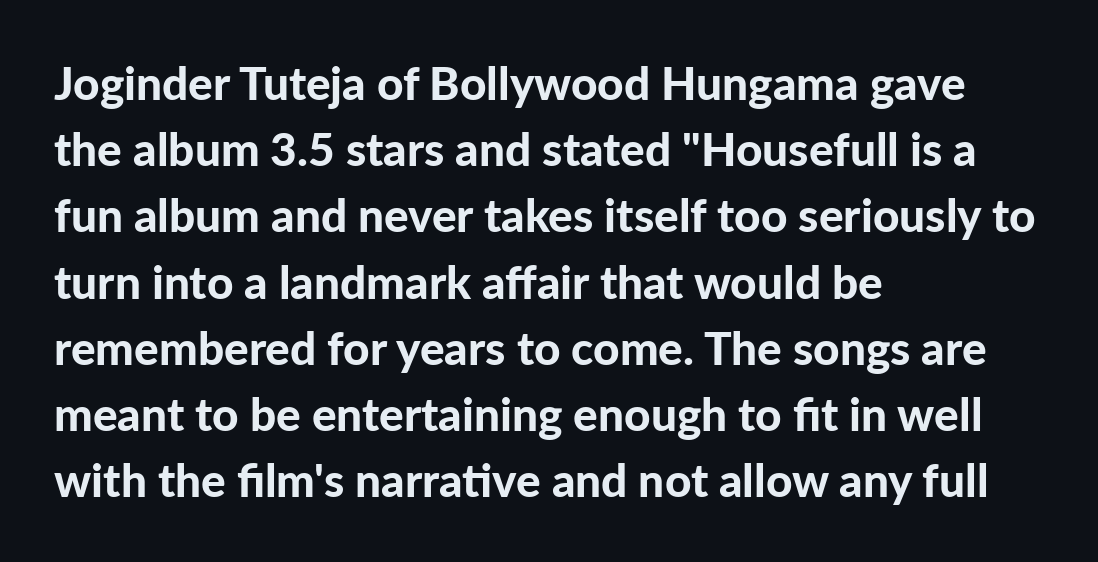
Q: Is the text bold? A: Yes.
Q: Is the text italic (slanted)? A: No, it is upright.
Q: Is the typeface a serif or a sans-serif typeface? A: Sans-serif.
Q: Is the text underlined? A: No.
Q: How is the paragraph aligned? A: Left-aligned.
Q: Is the spacing between letters normal or unusually wide? A: Normal.
Q: Is the spacing between lines tight, normal or loose? A: Normal.
Q: Width (condensed, normal, or wide)? A: Normal.
Q: Stroke contrast? A: Low.
Q: x-height? A: Medium.
Q: Monospaced? A: No.
